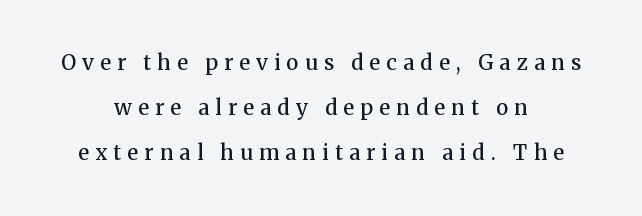
{"italic": "no", "bold": "semi", "underline": "no", "align": "center", "line_spacing": "loose", "line_spacing_ratio": 2.15, "letter_spacing": "wide", "letter_spacing_em": 0.3, "glyph_px": 21}
